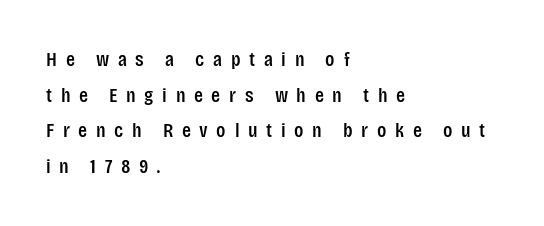
Regular leading. The tracking reads as deliberately expanded to a designer's eye. This sample is left-justified, so line endings fall wherever the words run out. The strip under each line holds only bare page. Does the lettering tilt? It doesn't — this is upright.
